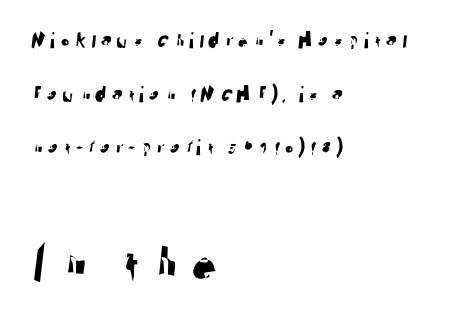
The image shows 58 px sans-serif type; set left-aligned, loose line spacing (2.33x), not underlined; the second (bottom) block is 2.52x larger; low stroke contrast and a medium x-height.
